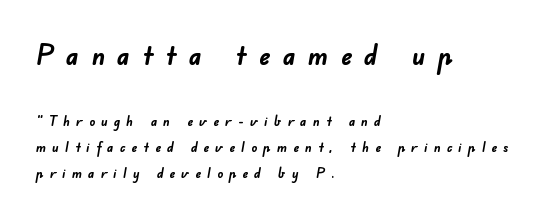
The area under the type is left untouched. The lines are quadded left. Stroke terminals: plain, sans-serif. Students, note that the glyphs here are deliberately spaced far apart. As a designer I'd log this as weight 700, bold.
